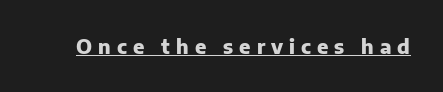
Q: Is the text bold? A: Yes.
Q: Is the text italic (slanted)? A: No, it is upright.
Q: Is the text underlined? A: Yes.
Q: Is the spacing between letters normal or unusually wide? A: Unusually wide.
